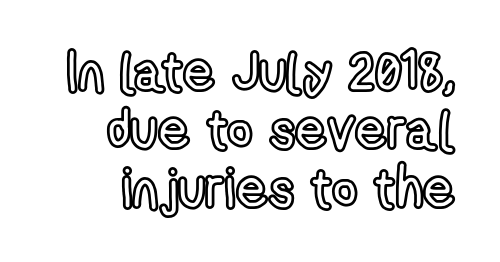
Q: Is the text italic (slanted)? A: No, it is upright.
Q: Is the text underlined? A: No.
Q: Is the spacing between letters normal or unusually wide? A: Normal.
Q: Is the spacing between lines tight, normal or loose? A: Tight.
Q: Width (condensed, normal, or wide)? A: Condensed.
Q: x-height? A: Medium.
Q: Monospaced? A: No.
